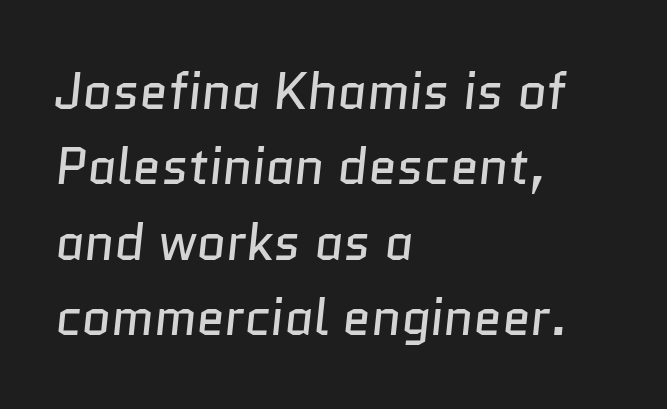
{"serif": "no", "bold": "no", "weight": "regular", "width": "normal", "stroke_contrast": "low", "x_height": "medium", "monospaced": "no", "underline": "no", "align": "left", "line_spacing": "normal", "line_spacing_ratio": 1.48, "letter_spacing": "normal", "letter_spacing_em": 0.0, "glyph_px": 51}
